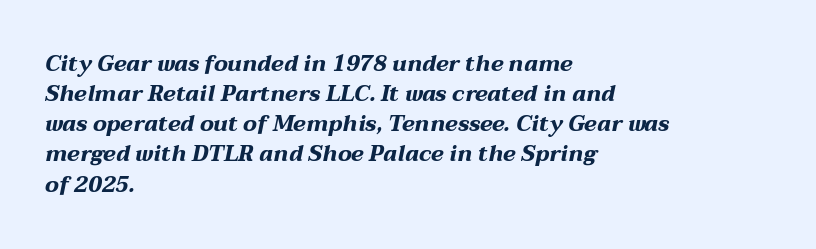
{"italic": "yes", "lean": "right", "slant_degrees": 12, "bold": "yes", "underline": "no", "align": "left", "line_spacing": "normal", "line_spacing_ratio": 1.37, "letter_spacing": "normal", "letter_spacing_em": 0.0, "glyph_px": 22}
